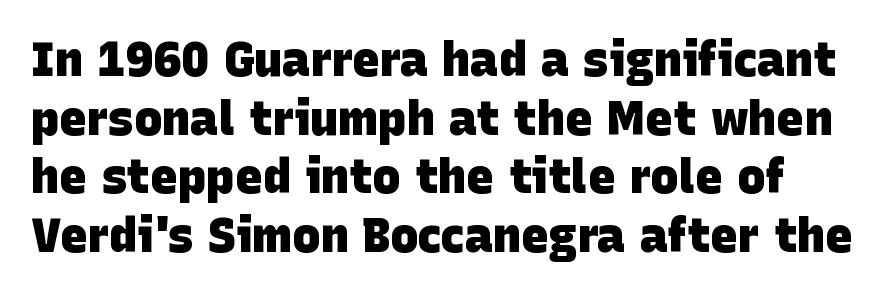
What's the leading like? Ordinary, nothing unusual. These lines are rendered in a variable-pitch font. Pretty heavy lettering here — definitely bold. Letterform terminals end flat and unadorned throughout the passage. The space beneath each line is pristine and unruled. The rendering keeps characters at their native spacing.
